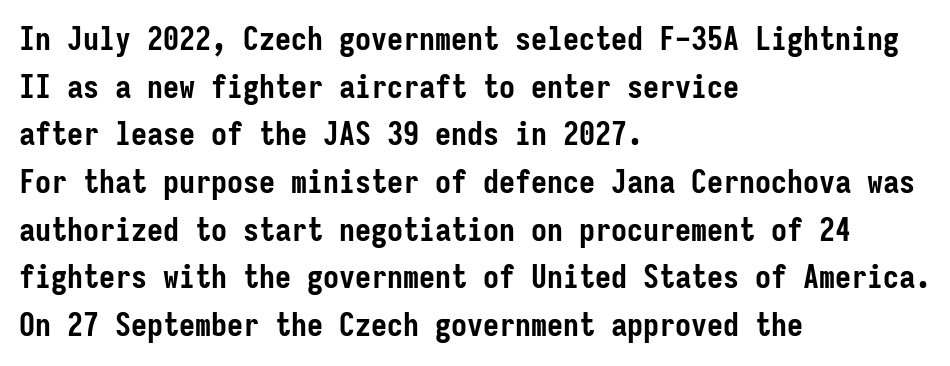
{"serif": "no", "italic": "no", "bold": "yes", "weight": "semibold", "width": "condensed", "stroke_contrast": "low", "x_height": "medium", "monospaced": "yes", "underline": "no", "align": "left", "line_spacing": "normal", "line_spacing_ratio": 1.49, "letter_spacing": "normal", "letter_spacing_em": 0.0, "glyph_px": 32}
